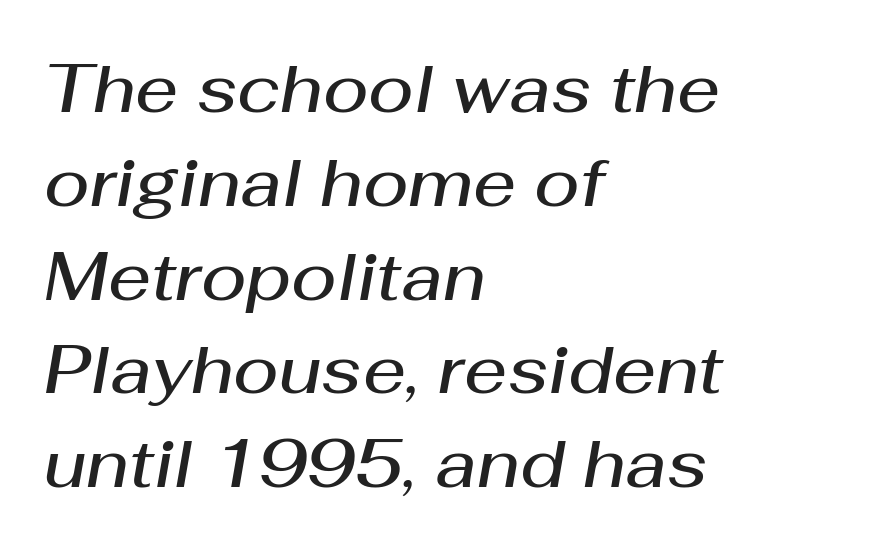
Check the space under the baseline: it is left empty. One glance says typical: line gaps are just what's usual. Layout note: lines flush left. Summary of weight: moderately heavy, a semibold. Is this a fixed-width face? No — the glyphs have proportional, varying widths. Would a proofreader flag this as italicized? Yes.
